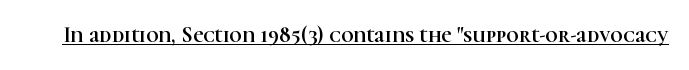
{"italic": "no", "underline": "yes", "letter_spacing": "normal", "letter_spacing_em": 0.0, "glyph_px": 22}
